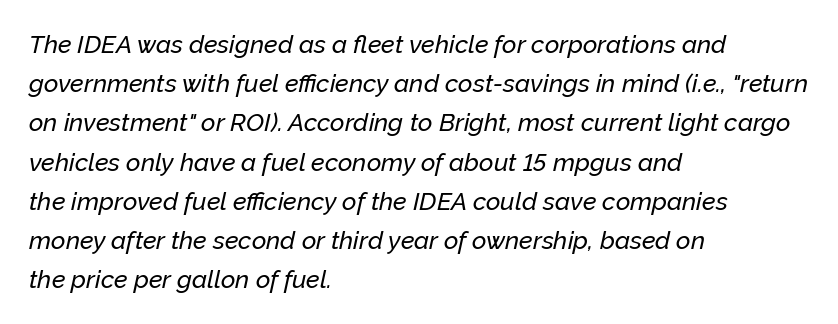
The image shows 25 px text type, italic (leaning right); set left-aligned, normal line spacing (1.57x), normal letter spacing, not underlined.
